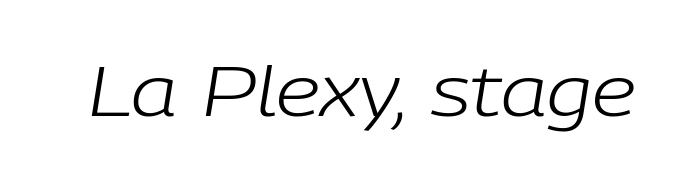
Q: Is the text bold? A: No.
Q: Is the text italic (slanted)? A: Yes, it leans right by about 9 degrees.
Q: Is the text underlined? A: No.
Q: Is the spacing between letters normal or unusually wide? A: Normal.
Q: Width (condensed, normal, or wide)? A: Normal.
Q: Stroke contrast? A: Low.
Q: x-height? A: Medium.
Q: Monospaced? A: No.
